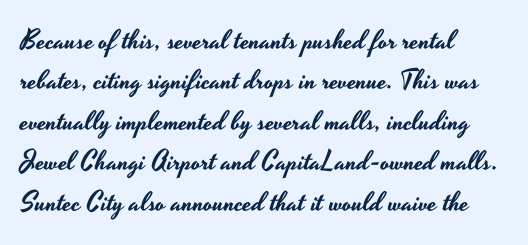
This block has exactly the height ordinary leading produces. Students, note that the glyphs here touch the page at normal intervals. Typeset ragged right — the left edge is the straight one.
